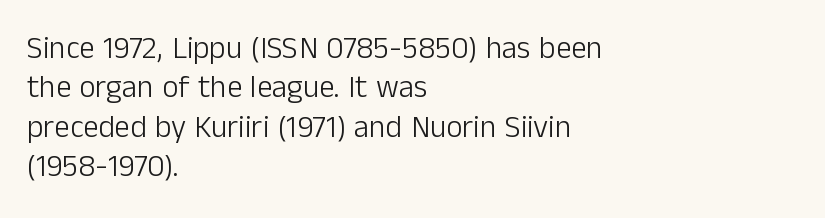
Q: Is the text bold? A: No.
Q: Is the text italic (slanted)? A: No, it is upright.
Q: Is the typeface a serif or a sans-serif typeface? A: Sans-serif.
Q: Is the text underlined? A: No.
Q: How is the paragraph aligned? A: Left-aligned.
Q: Is the spacing between letters normal or unusually wide? A: Normal.
Q: Is the spacing between lines tight, normal or loose? A: Normal.
Q: Width (condensed, normal, or wide)? A: Normal.
Q: Stroke contrast? A: Low.
Q: x-height? A: Medium.
Q: Monospaced? A: No.
